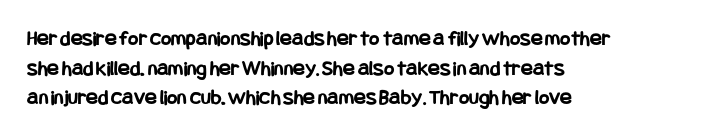
Caption: standard tracking, unaltered. Bold? Absolutely — the strokes are thick and heavy. Where is the straight margin? On the left. The line-height multiplier appears to be the usual default. Underlining? Definitely not there. Upright lettering throughout.
